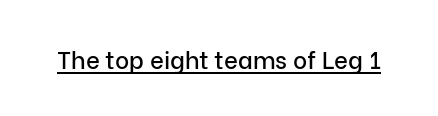
Q: Is the text italic (slanted)? A: No, it is upright.
Q: Is the text underlined? A: Yes.
Q: Is the spacing between letters normal or unusually wide? A: Normal.
